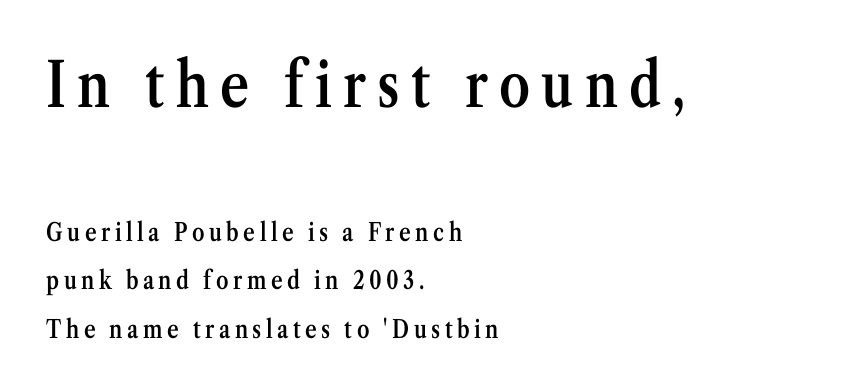
The image shows 62 px semibold, condensed serif type, upright; set left-aligned, loose line spacing (1.94x), not underlined; the first (top) block is 2.48x larger; medium stroke contrast and a medium x-height.
